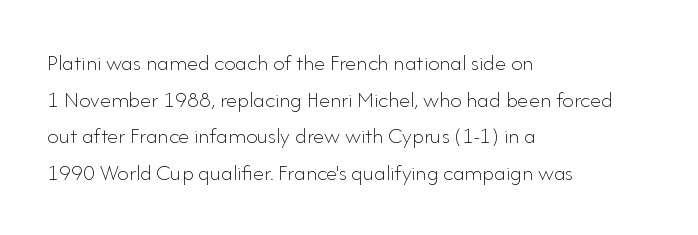
Notice how descenders clear the ascenders below comfortably — that's standard leading. Heft: none added — not bold. Posture: upright roman. The tracking reads as untouched default to a designer's eye. If you drew a ruler down the left edge, every line would touch it.
